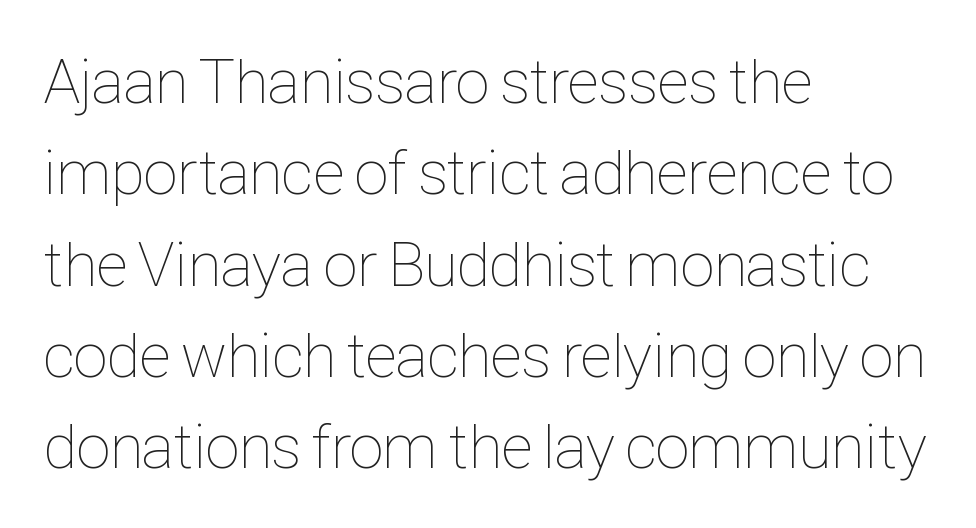
Q: Is the text bold? A: No.
Q: Is the text italic (slanted)? A: No, it is upright.
Q: Is the text underlined? A: No.
Q: How is the paragraph aligned? A: Left-aligned.
Q: Is the spacing between letters normal or unusually wide? A: Normal.
Q: Is the spacing between lines tight, normal or loose? A: Normal.
Q: Width (condensed, normal, or wide)? A: Condensed.
Q: Stroke contrast? A: Low.
Q: x-height? A: Medium.
Q: Monospaced? A: No.
